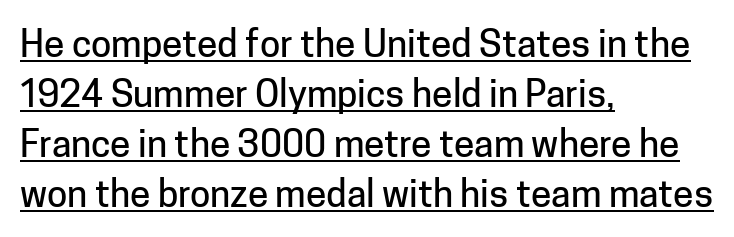
{"serif": "no", "italic": "no", "width": "normal", "stroke_contrast": "low", "x_height": "medium", "monospaced": "no", "underline": "yes", "align": "left", "line_spacing": "normal", "line_spacing_ratio": 1.35, "letter_spacing": "normal", "letter_spacing_em": 0.0, "glyph_px": 37}
